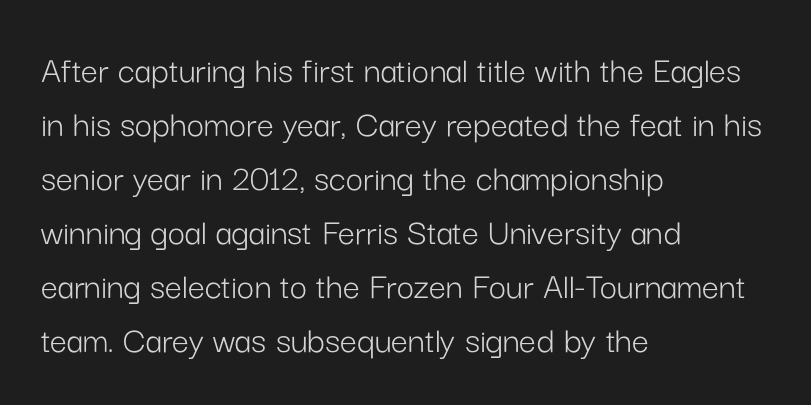
{"serif": "no", "italic": "no", "bold": "no", "weight": "light", "width": "normal", "stroke_contrast": "low", "x_height": "medium", "monospaced": "no", "underline": "no", "align": "left", "line_spacing": "normal", "line_spacing_ratio": 1.42, "letter_spacing": "normal", "letter_spacing_em": 0.0, "glyph_px": 38}
